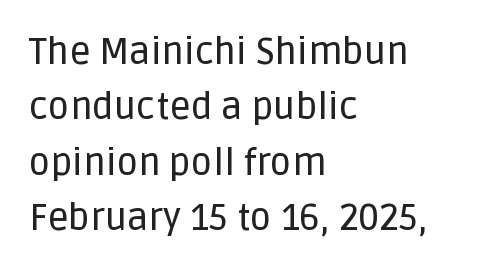
A normal amount of white space separates one row of letters from the next. The glyphs are unaccompanied by any horizontal stroke below them. Is the letter spacing exaggerated? No — it looks like the ordinary default. The glyphs in this specimen are sans serif. The face used here is proportionally spaced, like ordinary book or web type.
